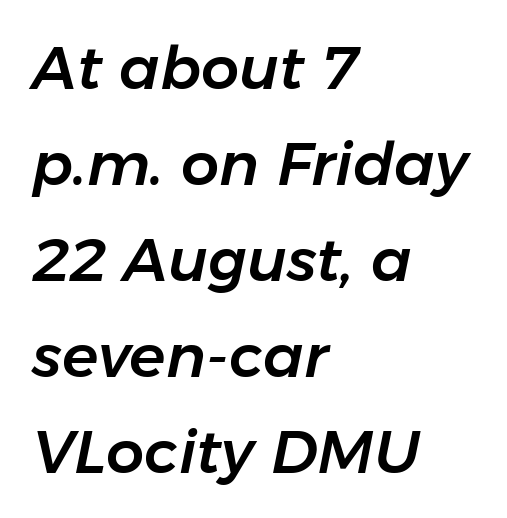
The image shows 60 px text type, italic (leaning right); set left-aligned, normal line spacing (1.6x), normal letter spacing, not underlined; low stroke contrast and a medium x-height.
